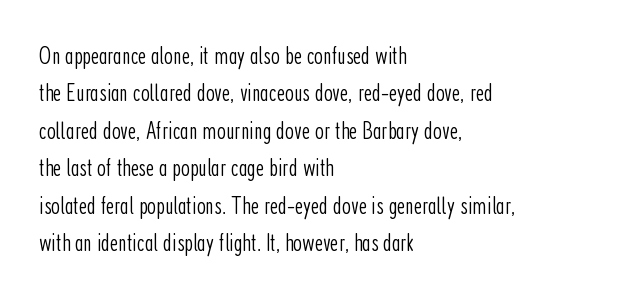
The image shows 25 px text type, upright; set left-aligned, normal line spacing (1.5x), normal letter spacing, not underlined.
